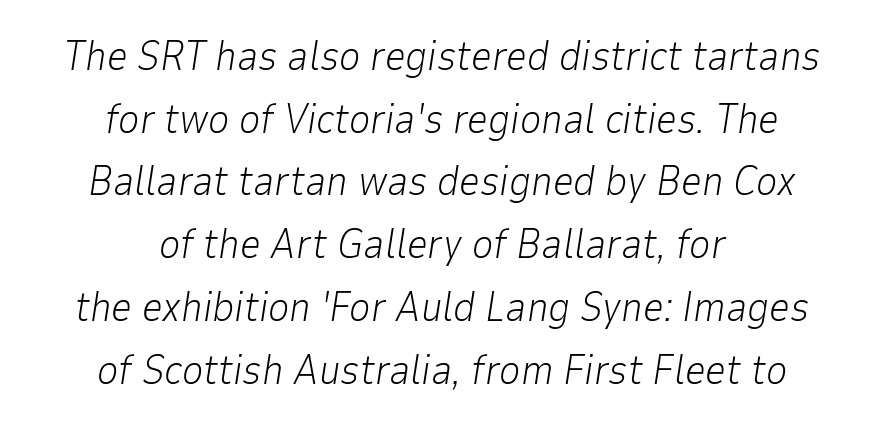
Q: Is the text bold? A: No.
Q: Is the text italic (slanted)? A: Yes, it leans right by about 9 degrees.
Q: Is the text underlined? A: No.
Q: How is the paragraph aligned? A: Centered.
Q: Is the spacing between letters normal or unusually wide? A: Normal.
Q: Is the spacing between lines tight, normal or loose? A: Normal.
Q: Width (condensed, normal, or wide)? A: Normal.
Q: Stroke contrast? A: Low.
Q: x-height? A: Medium.
Q: Monospaced? A: No.
